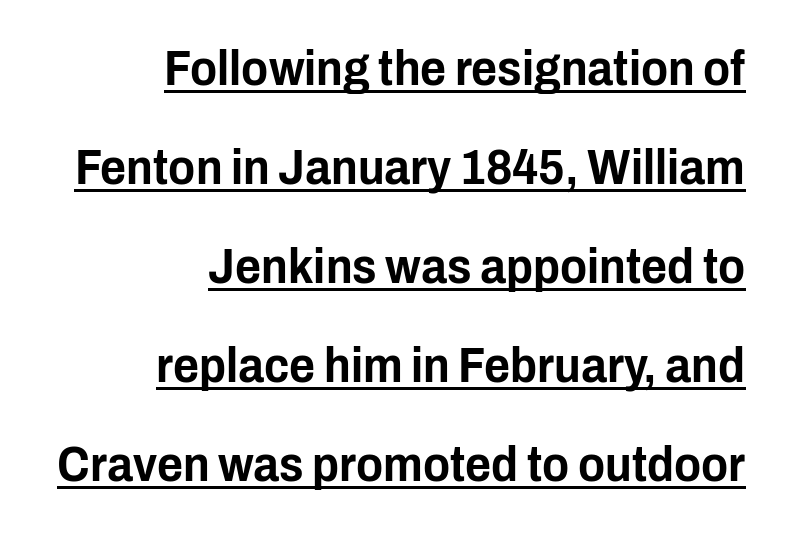
{"serif": "no", "italic": "no", "width": "condensed", "stroke_contrast": "low", "x_height": "medium", "monospaced": "no", "underline": "yes", "align": "right", "line_spacing": "loose", "line_spacing_ratio": 1.98, "letter_spacing": "normal", "letter_spacing_em": 0.0, "glyph_px": 50}
